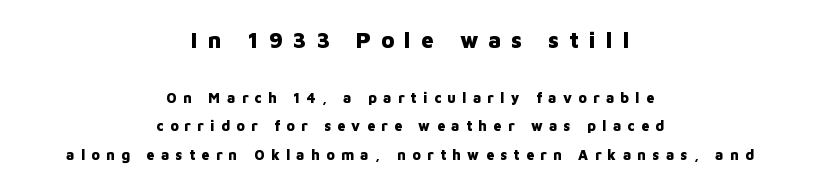
The image shows 22 px bold type, upright; set centered, loose line spacing (2.05x), unusually wide letter spacing (+0.46 em), not underlined; the first (top) block is 1.57x larger.
